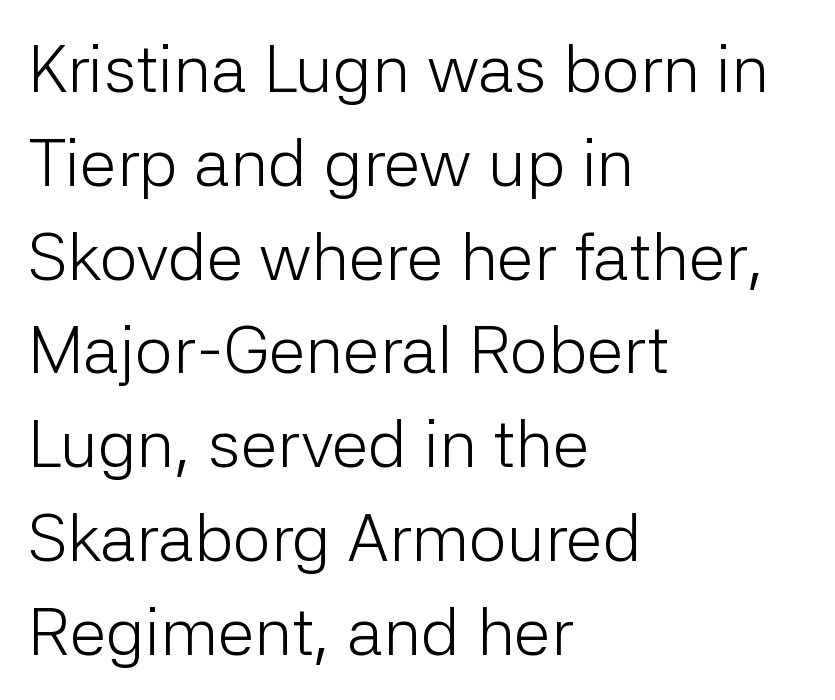
Q: Is the text bold? A: No.
Q: Is the text italic (slanted)? A: No, it is upright.
Q: Is the typeface a serif or a sans-serif typeface? A: Sans-serif.
Q: Is the text underlined? A: No.
Q: How is the paragraph aligned? A: Left-aligned.
Q: Is the spacing between letters normal or unusually wide? A: Normal.
Q: Is the spacing between lines tight, normal or loose? A: Normal.
Q: Width (condensed, normal, or wide)? A: Normal.
Q: Stroke contrast? A: Low.
Q: x-height? A: Medium.
Q: Monospaced? A: No.
